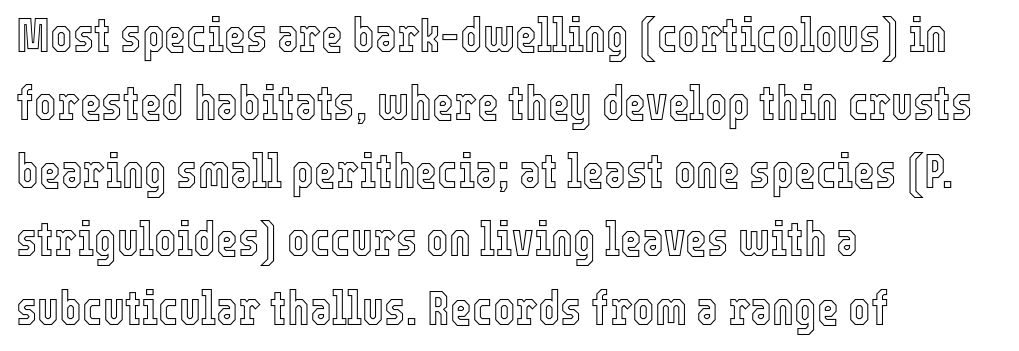
Q: Is the text italic (slanted)? A: No, it is upright.
Q: Is the text underlined? A: No.
Q: How is the paragraph aligned? A: Left-aligned.
Q: Is the spacing between letters normal or unusually wide? A: Normal.
Q: Is the spacing between lines tight, normal or loose? A: Normal.
Q: Width (condensed, normal, or wide)? A: Condensed.
Q: x-height? A: Medium.
Q: Monospaced? A: No.
